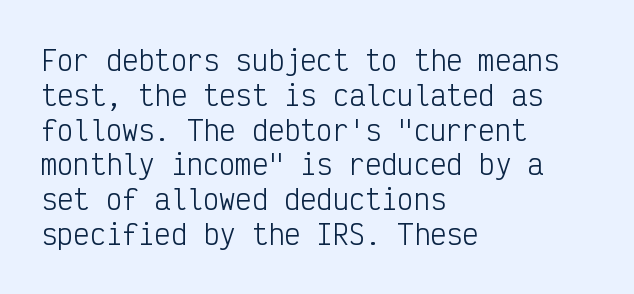
{"italic": "no", "bold": "no", "underline": "no", "align": "left", "line_spacing": "normal", "line_spacing_ratio": 1.29, "letter_spacing": "normal", "letter_spacing_em": 0.0, "glyph_px": 27}
